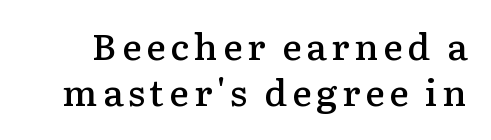
{"serif": "yes", "italic": "no", "bold": "semi", "weight": "semibold", "width": "normal", "stroke_contrast": "low", "x_height": "medium", "monospaced": "no", "underline": "no", "line_spacing_ratio": 1.24, "glyph_px": 37}
